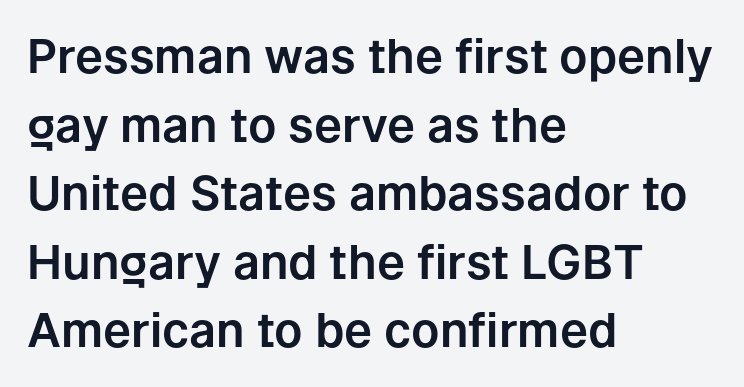
The image shows 47 px sans-serif type, upright; set left-aligned, normal line spacing (1.46x), normal letter spacing, not underlined; low stroke contrast and a medium x-height.
